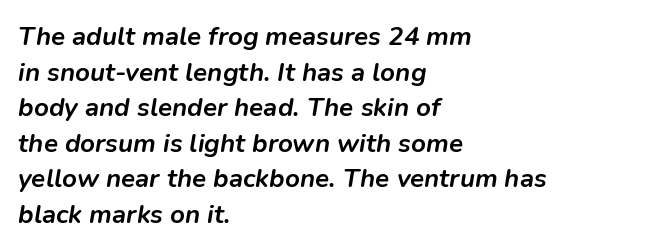
The image shows 26 px bold type, italic (leaning right); set left-aligned, normal line spacing (1.37x), normal letter spacing, not underlined.
